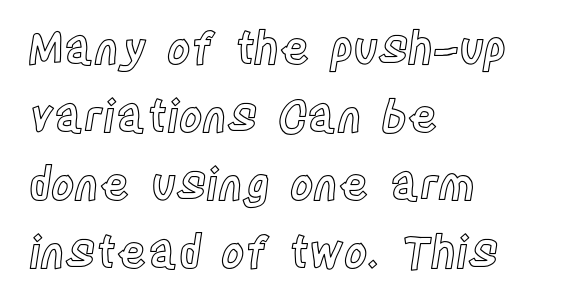
{"width": "condensed", "x_height": "large", "monospaced": "no", "underline": "no", "align": "left", "line_spacing": "normal", "line_spacing_ratio": 1.51, "letter_spacing": "normal", "letter_spacing_em": 0.0, "glyph_px": 45}
